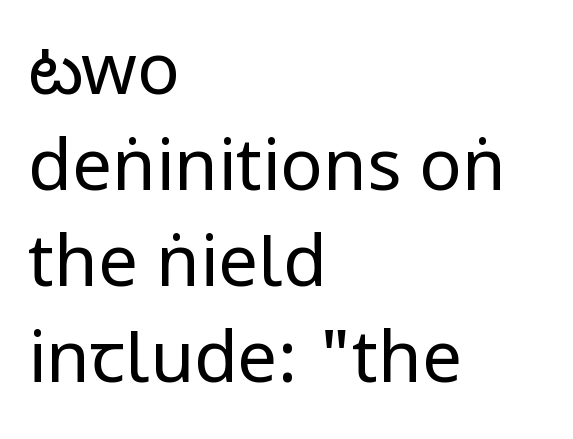
Q: Is the text bold? A: No.
Q: Is the text italic (slanted)? A: No, it is upright.
Q: Is the typeface a serif or a sans-serif typeface? A: Sans-serif.
Q: Is the text underlined? A: No.
Q: How is the paragraph aligned? A: Left-aligned.
Q: Is the spacing between letters normal or unusually wide? A: Normal.
Q: Is the spacing between lines tight, normal or loose? A: Normal.
Q: Width (condensed, normal, or wide)? A: Condensed.
Q: Stroke contrast? A: Low.
Q: x-height? A: Large.
Q: Monospaced? A: No.
